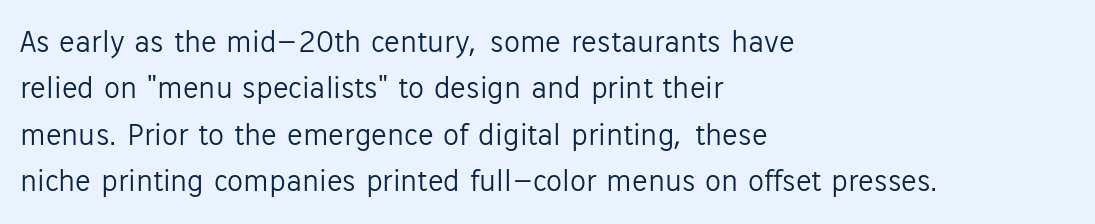
The image shows 32 px light sans-serif type, upright; set left-aligned, normal line spacing (1.45x), normal letter spacing, not underlined; low stroke contrast and a medium x-height.
